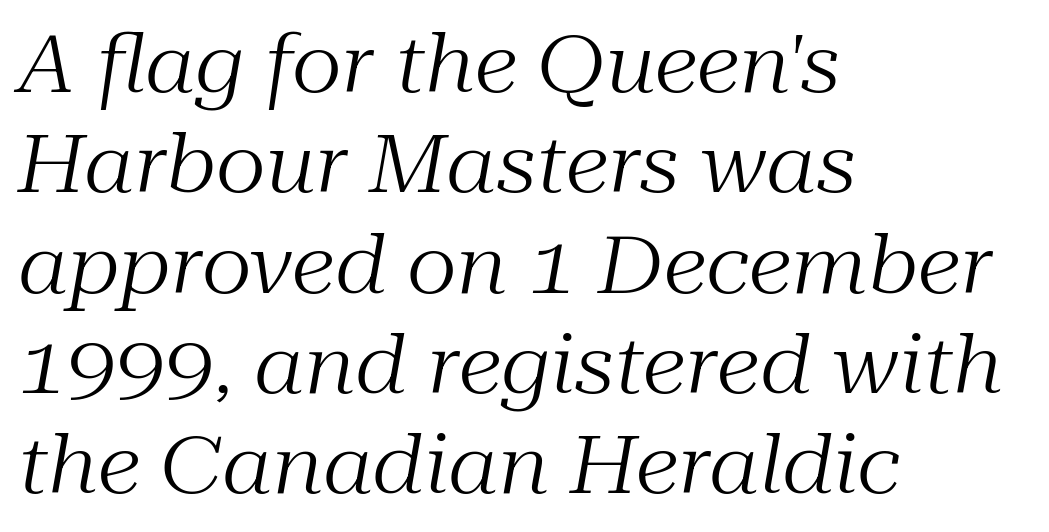
Nothing unusual about the tracking: characters are spaced as the font intends. No word sits above an underline. The rendering applies a slant to the glyphs. Weight class: somewhere from thin through regular.
